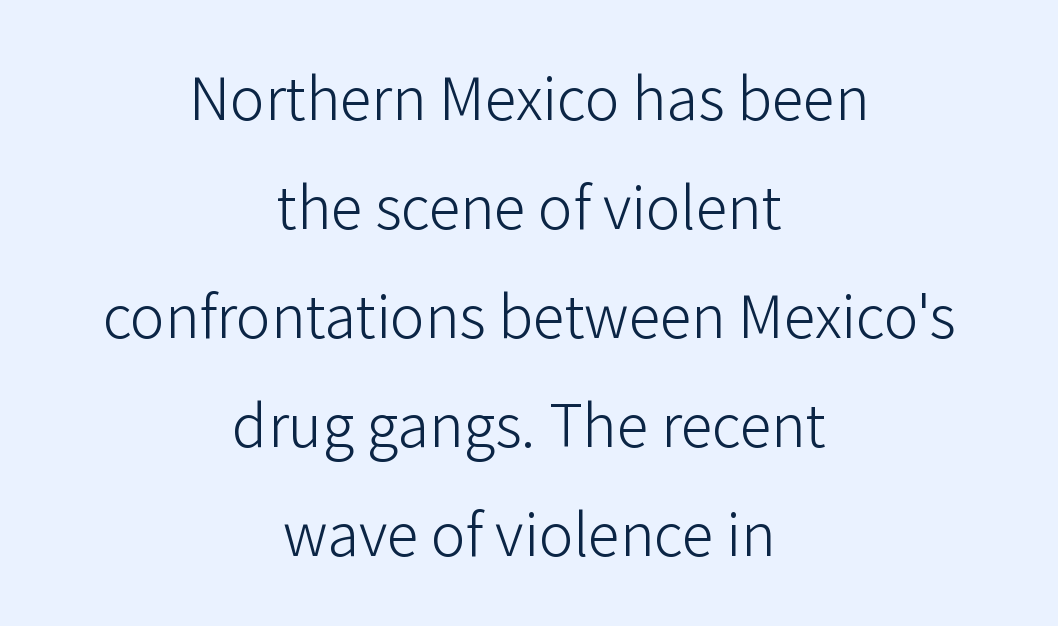
{"serif": "no", "italic": "no", "bold": "no", "weight": "light", "width": "normal", "stroke_contrast": "low", "x_height": "medium", "monospaced": "no", "underline": "no", "align": "center", "line_spacing_ratio": 1.88, "letter_spacing": "normal", "letter_spacing_em": 0.0, "glyph_px": 58}
